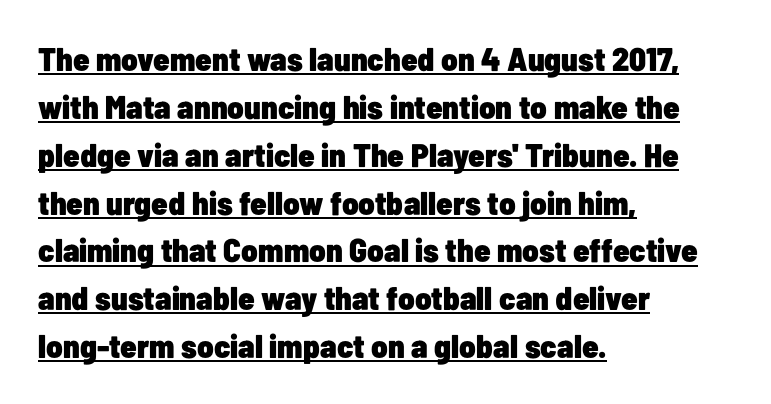
This sample keeps an unexceptional amount of space between lines. Is there an underline? Yes — a line sits under the letters. Each letter's strokes conclude bluntly, with no projecting serifs. These lines are rendered in a variable-pitch font. Italic? Not at all — the glyphs are vertical. The text block is weighted toward the left margin, trailing off unevenly rightward.
